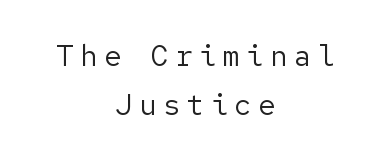
Q: Is the text bold? A: No.
Q: Is the text italic (slanted)? A: No, it is upright.
Q: Is the typeface a serif or a sans-serif typeface? A: Sans-serif.
Q: Is the text underlined? A: No.
Q: How is the paragraph aligned? A: Centered.
Q: Is the spacing between letters normal or unusually wide? A: Unusually wide.
Q: Is the spacing between lines tight, normal or loose? A: Normal.
Q: Width (condensed, normal, or wide)? A: Normal.
Q: Stroke contrast? A: Low.
Q: x-height? A: Medium.
